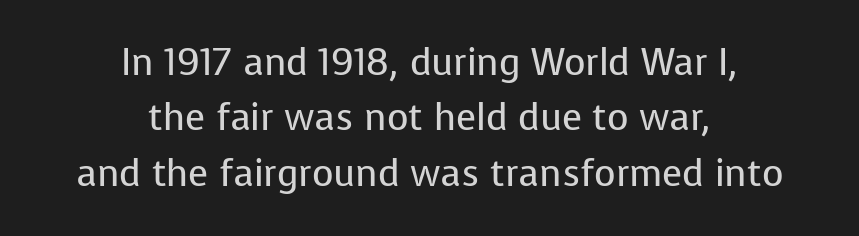
{"serif": "no", "italic": "no", "bold": "no", "weight": "regular", "width": "normal", "stroke_contrast": "low", "x_height": "medium", "monospaced": "no", "underline": "no", "align": "center", "line_spacing": "normal", "line_spacing_ratio": 1.5, "letter_spacing": "normal", "letter_spacing_em": 0.0, "glyph_px": 37}
